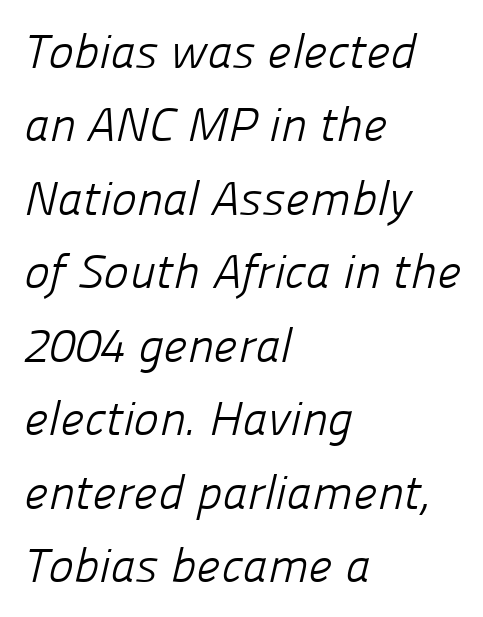
The image shows 48 px light sans-serif type; set left-aligned, normal line spacing (1.53x), normal letter spacing, not underlined; low stroke contrast and a medium x-height.
